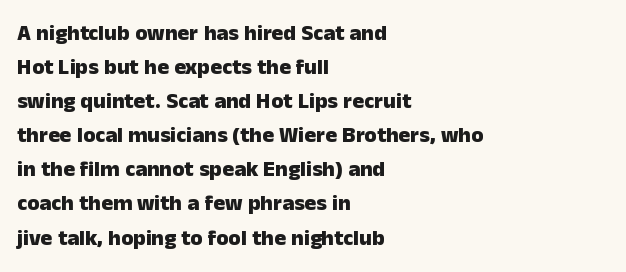
{"italic": "no", "bold": "yes", "underline": "no", "align": "left", "line_spacing": "normal", "line_spacing_ratio": 1.55, "letter_spacing": "normal", "letter_spacing_em": 0.0, "glyph_px": 22}
